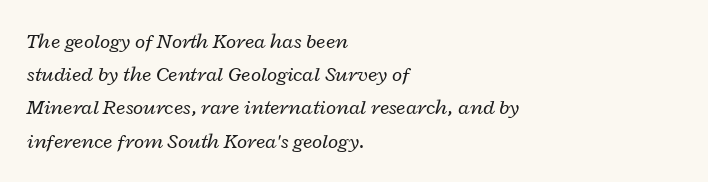
{"italic": "yes", "lean": "right", "slant_degrees": 12, "bold": "no", "underline": "no", "align": "left", "line_spacing": "normal", "line_spacing_ratio": 1.58, "letter_spacing": "normal", "letter_spacing_em": 0.0, "glyph_px": 21}
